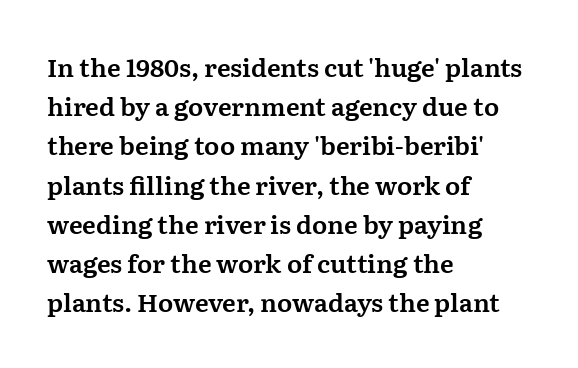
The foot of each line stays bare and open. Upright lettering throughout. Characters follow at the spacing the type designer built in. Line spacing here is normal.
